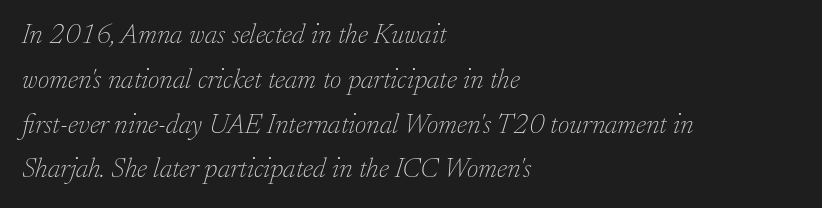
Regarding leading, the lines here are spaced in the standard way. Varying glyph widths throughout — classic text-font behaviour. To sum up the face: it has serifs. Designer's note — italics engaged. A bare baseline throughout the passage. On a weight scale, this lands at 450 or below.
